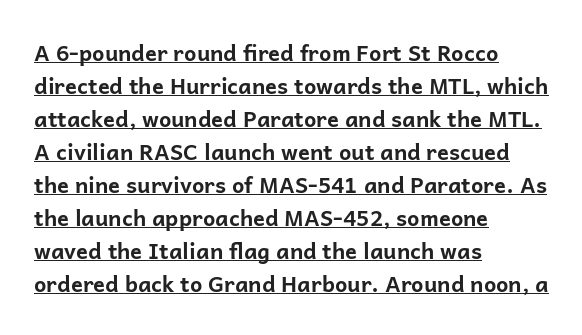
Emphasis is given by a line drawn under the lettering. The rendering uses a bold face; every stroke is thick and dark. Is the letter spacing exaggerated? No — it looks like the ordinary default. The space between consecutive lines is moderate. Italic? Not at all — the glyphs are vertical.
